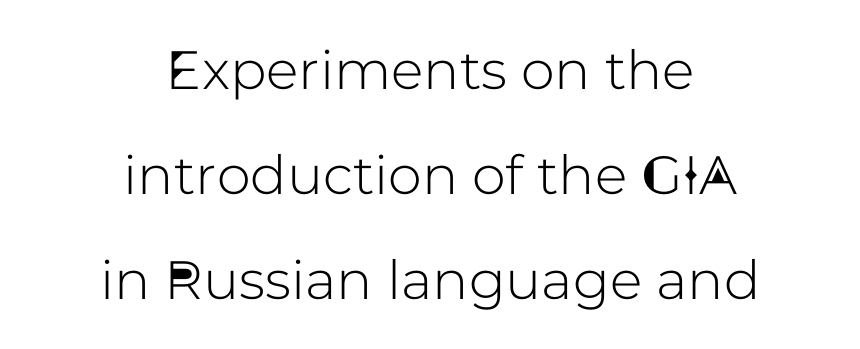
The string is rendered with underlining switched off. The rendering positions every line midway between the sides. Is there any slant? The stems are plumb. Glyph-to-glyph distance matches everyday printed text.
